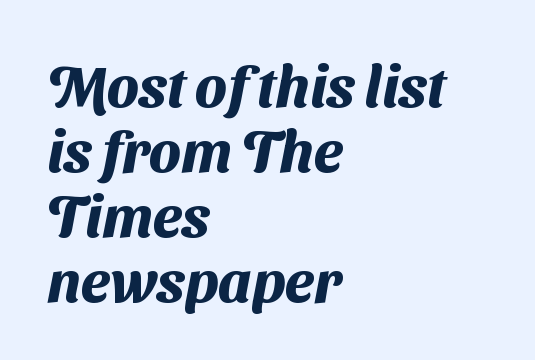
The image shows 58 px heavy sans-serif type; set left-aligned, tight line spacing (1.12x), normal letter spacing, not underlined; medium stroke contrast and a medium x-height.
